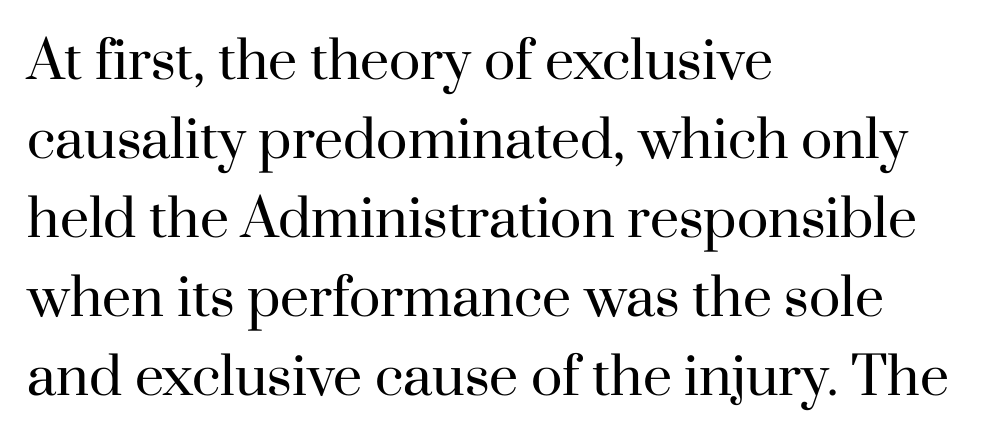
{"serif": "yes", "italic": "no", "bold": "no", "weight": "regular", "width": "normal", "stroke_contrast": "high", "x_height": "small", "monospaced": "no", "underline": "no", "align": "left", "line_spacing": "normal", "line_spacing_ratio": 1.52, "letter_spacing": "normal", "letter_spacing_em": 0.0, "glyph_px": 52}
